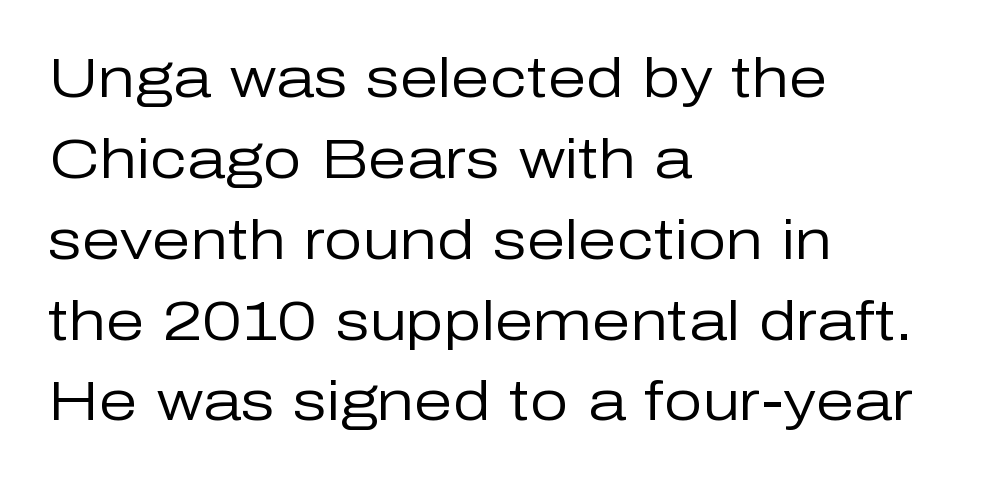
Between one letter and the next there's only the usual sliver of space. A normal amount of white space separates one row of letters from the next. The passage shown is typed in a proportional face where columns would drift. The space directly below the letters is spotless. Heft: none added — not bold. Observe the absence of serifs on each vertical stroke in this sample.
